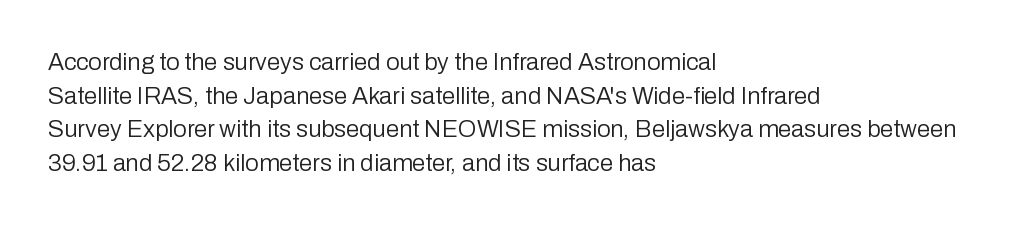
Does the copy run flush right? No — it runs flush left. Does extra space separate the letters? No, they use regular spacing. The letters look calm and open, with moderate or lighter stems. Beneath every word, the page is bare. Normally led — the rows are evenly, conventionally spaced.
